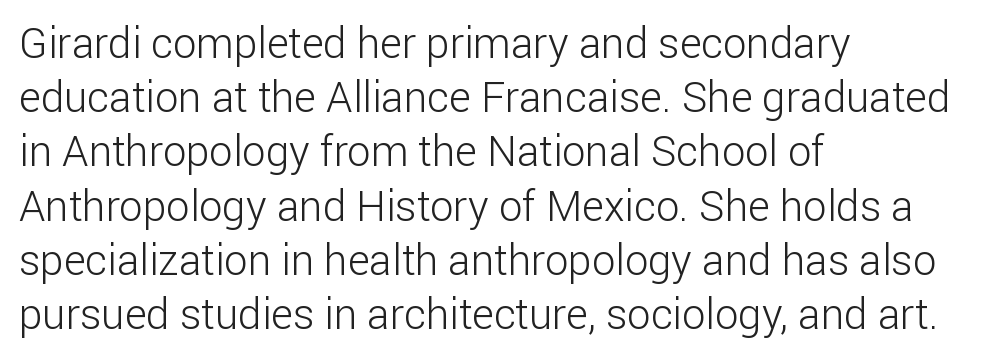
The rag falls on the right side of this text block. Quick note: interline space is typical. Honestly, the letter spacing is just normal — you wouldn't notice it. Each letter's strokes conclude bluntly, with no projecting serifs. Weight: not bold — regular or lighter.
